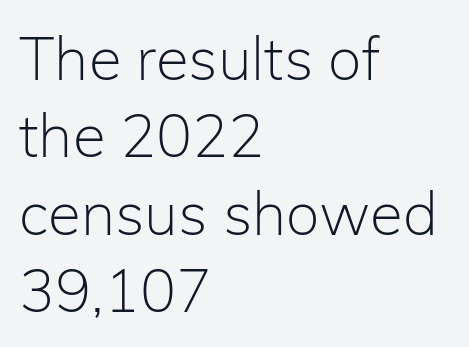
The image shows 60 px light sans-serif type, upright; set left-aligned, normal line spacing (1.29x), normal letter spacing, not underlined; low stroke contrast and a medium x-height.
